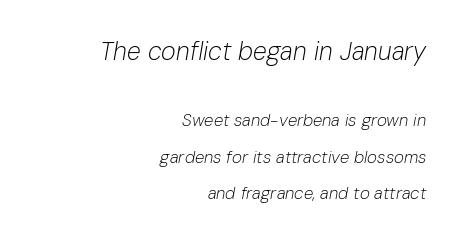
Q: Is the text bold? A: No.
Q: Is the text italic (slanted)? A: Yes, it leans right by about 10 degrees.
Q: Is the text underlined? A: No.
Q: How is the paragraph aligned? A: Right-aligned.
Q: Is the spacing between letters normal or unusually wide? A: Normal.
Q: Is the spacing between lines tight, normal or loose? A: Loose.
Q: Which block of text is set in a larger size, the first (top) or the second (bottom)? A: The first (top) one.
